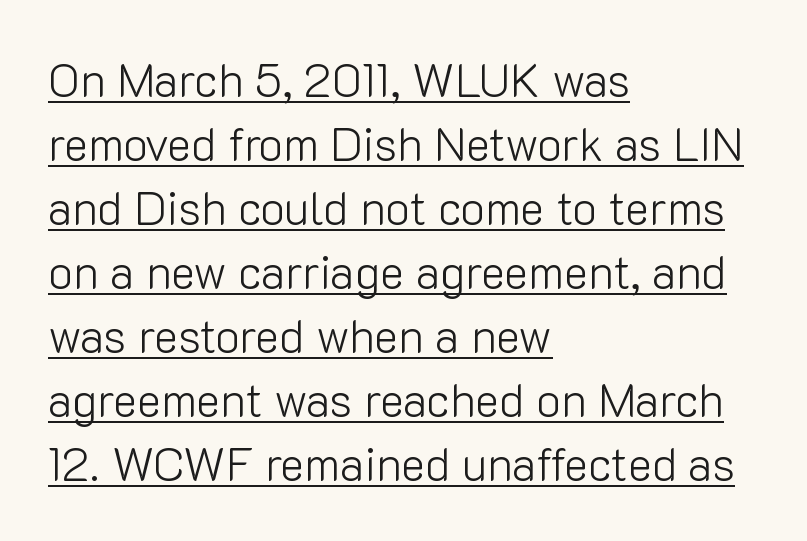
The image shows 46 px light sans-serif type, upright; set left-aligned, normal line spacing (1.39x), normal letter spacing, underlined; low stroke contrast and a medium x-height.
